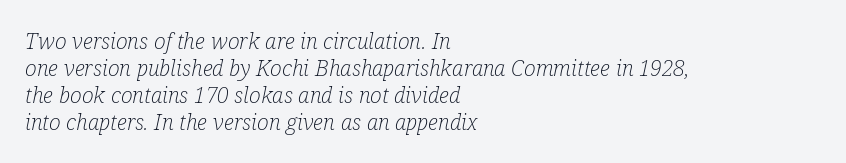
This rendering features lettering with no underline. Stroke mass is kept to a normal reading level or below. The ragged edge is on the right, which tells us the setting is flush left. The letters are slanted; this is an italic face. These lines keep a tight, regular rhythm from letter to letter.
